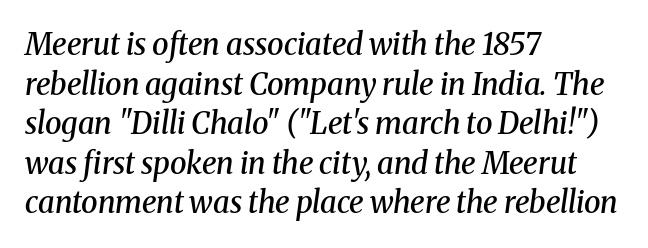
{"serif": "yes", "italic": "yes", "lean": "right", "slant_degrees": 8, "bold": "semi", "weight": "semibold", "width": "normal", "stroke_contrast": "medium", "x_height": "medium", "monospaced": "no", "underline": "no", "align": "left", "line_spacing": "normal", "line_spacing_ratio": 1.32, "letter_spacing": "normal", "letter_spacing_em": 0.0, "glyph_px": 30}
